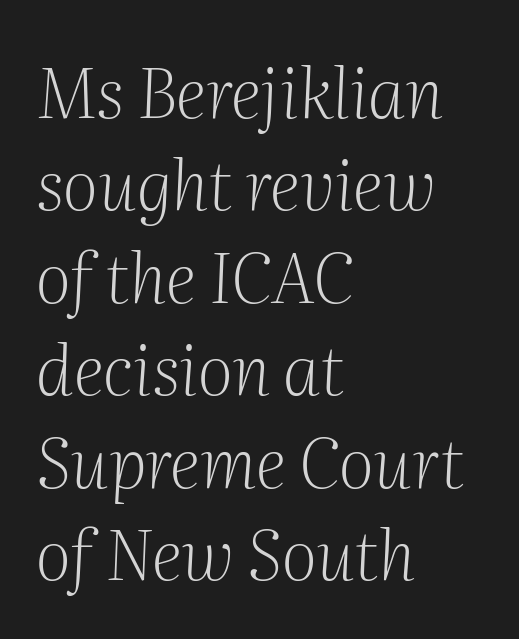
Q: Is the text bold? A: No.
Q: Is the text italic (slanted)? A: Yes, it leans right by about 2 degrees.
Q: Is the typeface a serif or a sans-serif typeface? A: Serif.
Q: Is the text underlined? A: No.
Q: How is the paragraph aligned? A: Left-aligned.
Q: Is the spacing between letters normal or unusually wide? A: Normal.
Q: Is the spacing between lines tight, normal or loose? A: Normal.
Q: Width (condensed, normal, or wide)? A: Normal.
Q: Stroke contrast? A: Medium.
Q: x-height? A: Medium.
Q: Monospaced? A: No.
